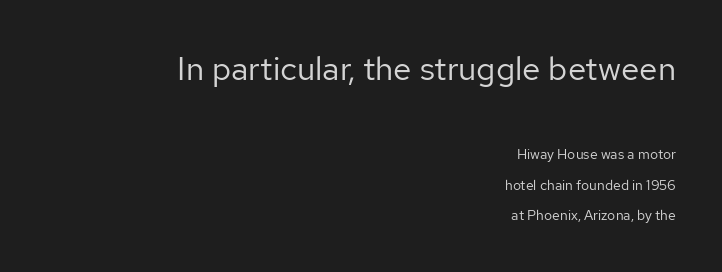
The image shows 33 px regular-weight sans-serif type, upright; set right-aligned, loose line spacing (2.18x), normal letter spacing, not underlined; the first (top) block is 2.36x larger; low stroke contrast and a medium x-height.
